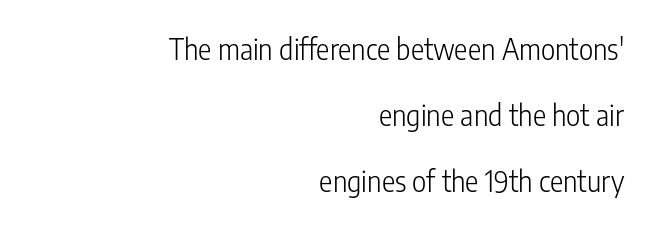
{"serif": "no", "italic": "no", "bold": "no", "weight": "light", "width": "condensed", "stroke_contrast": "low", "x_height": "medium", "monospaced": "no", "underline": "no", "align": "right", "line_spacing": "loose", "line_spacing_ratio": 2.36, "letter_spacing": "normal", "letter_spacing_em": 0.0, "glyph_px": 28}
